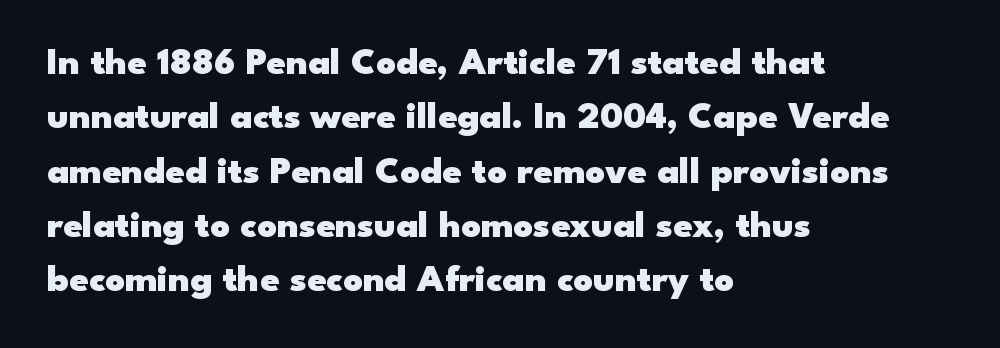
The image shows 38 px heavy, wide sans-serif type, upright; set left-aligned, normal line spacing (1.43x), normal letter spacing, not underlined; low stroke contrast and a small x-height.
